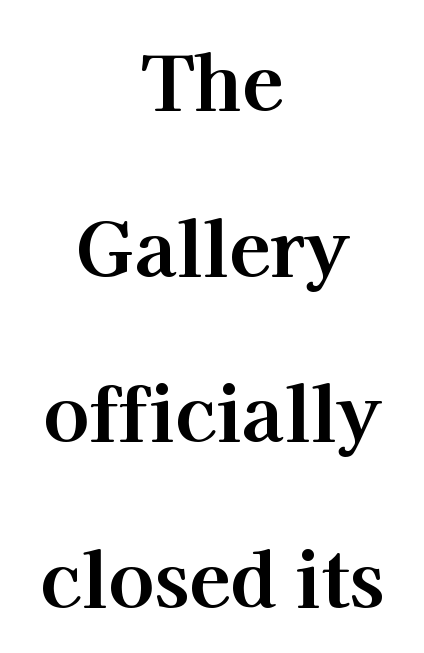
{"serif": "yes", "italic": "no", "bold": "yes", "weight": "bold", "width": "normal", "stroke_contrast": "high", "x_height": "medium", "monospaced": "no", "underline": "no", "align": "center", "line_spacing": "loose", "line_spacing_ratio": 2.18, "letter_spacing": "normal", "letter_spacing_em": 0.0, "glyph_px": 76}
